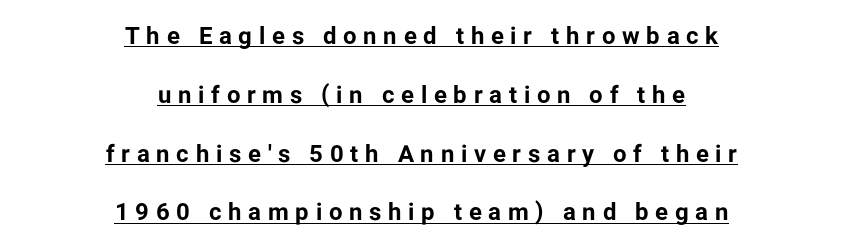
{"italic": "no", "bold": "yes", "underline": "yes", "align": "center", "line_spacing": "loose", "line_spacing_ratio": 2.45, "letter_spacing": "wide", "letter_spacing_em": 0.28, "glyph_px": 24}
